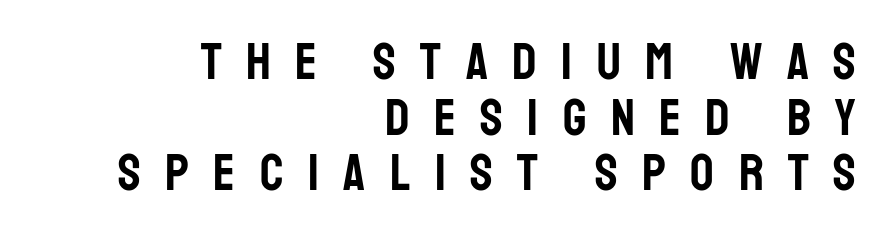
Q: Is the text italic (slanted)? A: No, it is upright.
Q: Is the typeface a serif or a sans-serif typeface? A: Sans-serif.
Q: Is the text underlined? A: No.
Q: How is the paragraph aligned? A: Right-aligned.
Q: Is the spacing between letters normal or unusually wide? A: Unusually wide.
Q: Is the spacing between lines tight, normal or loose? A: Tight.
Q: Width (condensed, normal, or wide)? A: Condensed.
Q: Stroke contrast? A: Low.
Q: x-height? A: Large.
Q: Monospaced? A: No.
